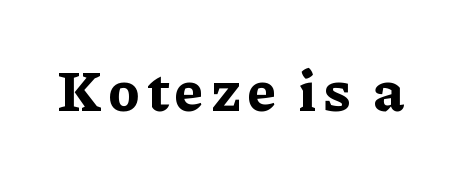
The passage shown is typed in a proportional face where columns would drift. Every letter is thick-stroked: bold, no question. It's the straight-up-and-down kind of type. Letters rest on an invisible, unmarked baseline. Little horizontal feet cap the strokes, marking this as serif type.
